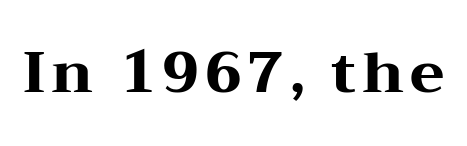
You could not count columns in this text — the font is proportionally spaced. Pretty heavy lettering here — definitely bold. The characters display serif detailing at their extremities. The space beneath each line is pristine and unruled. This is roman type, the default non-slanted kind.
